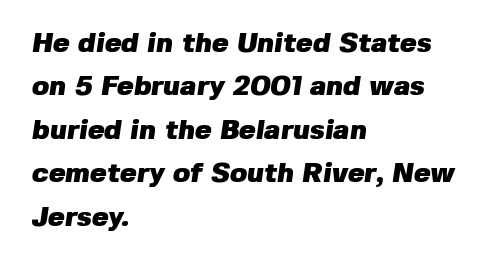
{"serif": "no", "bold": "yes", "weight": "heavy", "width": "normal", "stroke_contrast": "low", "x_height": "medium", "monospaced": "no", "underline": "no", "align": "left", "line_spacing": "normal", "line_spacing_ratio": 1.55, "letter_spacing": "normal", "letter_spacing_em": 0.0, "glyph_px": 28}
